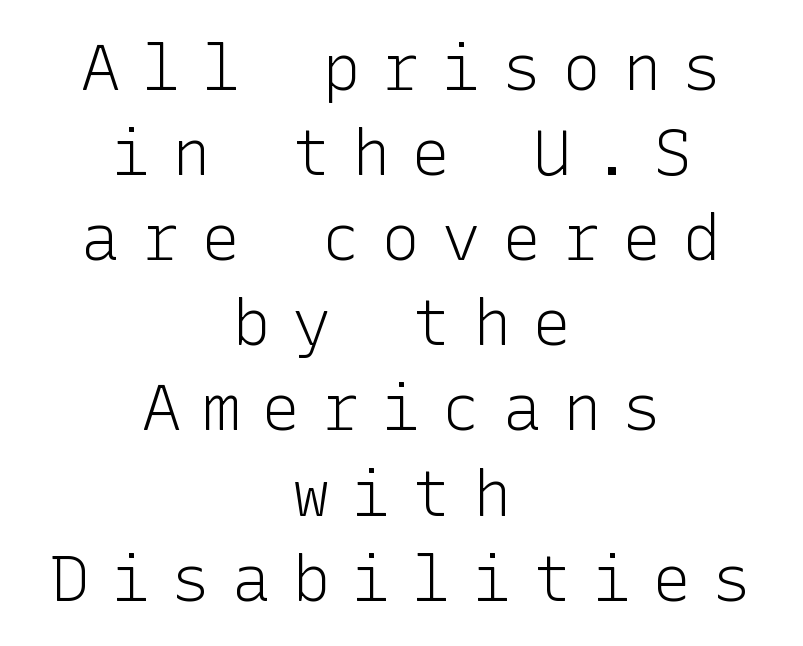
The passage shown is not bold in any degree. Do the letters lean? They stand straight. Substantial extra tracking has been applied to these lines. This sample uses a sans-serif face. Check the space under the baseline: it is left empty.
